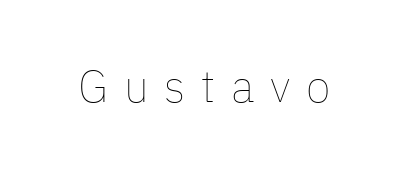
{"italic": "no", "bold": "no", "weight": "thin", "width": "normal", "stroke_contrast": "low", "x_height": "medium", "monospaced": "no", "underline": "no", "letter_spacing": "wide", "letter_spacing_em": 0.35, "glyph_px": 45}
